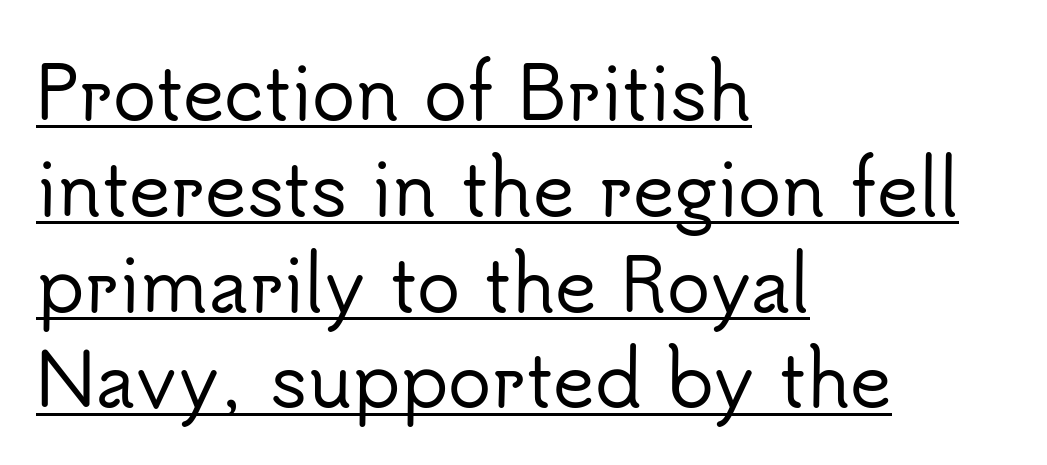
The image shows 72 px sans-serif type, upright; set left-aligned, normal line spacing (1.33x), normal letter spacing, underlined; low stroke contrast and a small x-height.
